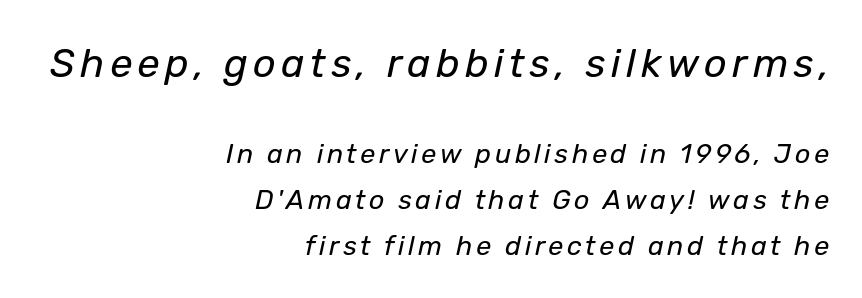
{"italic": "yes", "lean": "right", "slant_degrees": 12, "bold": "no", "weight": "regular", "width": "normal", "stroke_contrast": "low", "x_height": "medium", "monospaced": "no", "underline": "no", "align": "right", "line_spacing": "normal", "line_spacing_ratio": 1.7, "larger_block": "first", "size_ratio": 1.48, "glyph_px": 40}
